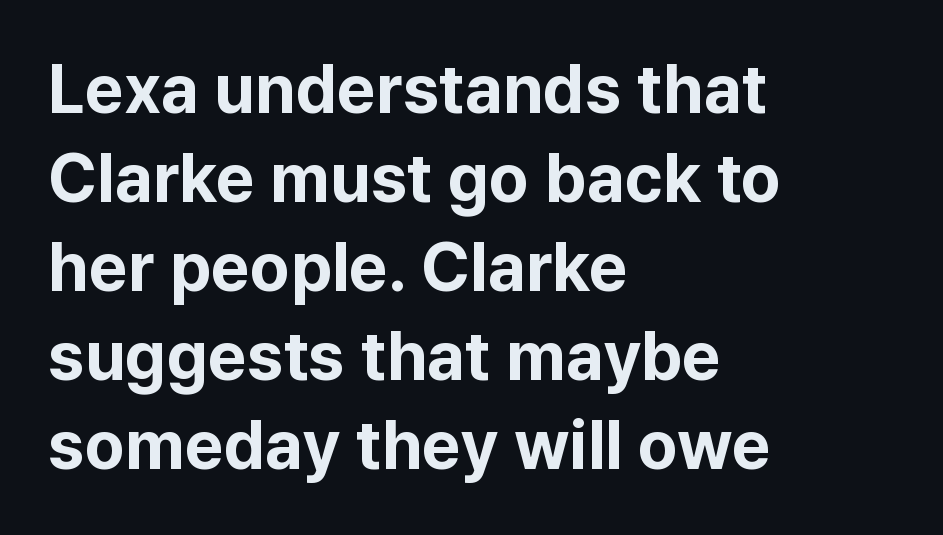
If you measured baseline to baseline, you'd find a middling distance. Decoration check: the copy has no underline. You'd pick this weight for a headline — it's a proper bold. Every row of glyphs begins at an identical x-position on the left. Typographically, this falls in the sans-serif category. Nobody touched the tracking dial on this one.
